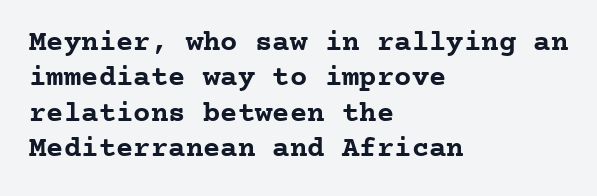
The lettering holds an erect, upright posture throughout. Short and long lines alike share a common starting point at left. Spacing between characters is what you'd get straight out of the box. The space beneath each line is pristine and unruled.
